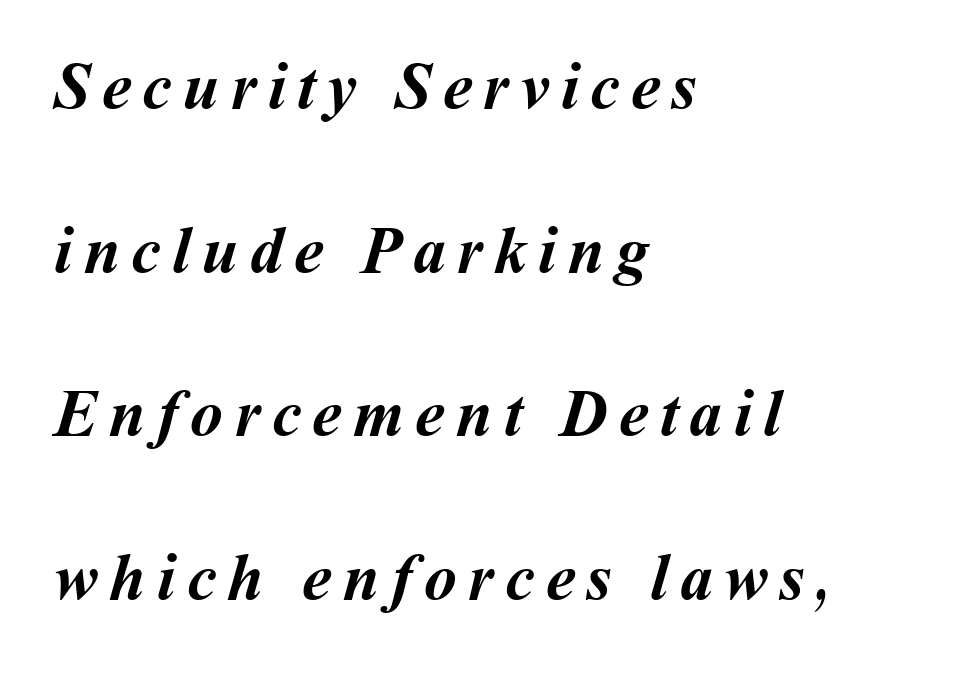
As a designer I'd log this as weight 700, bold. The face used here is proportionally spaced, like ordinary book or web type. The lines in this sample share a left origin and differ only in where they stop. Widely set lines give the paragraph a tall, airy silhouette. Bare-footed words on every line.
